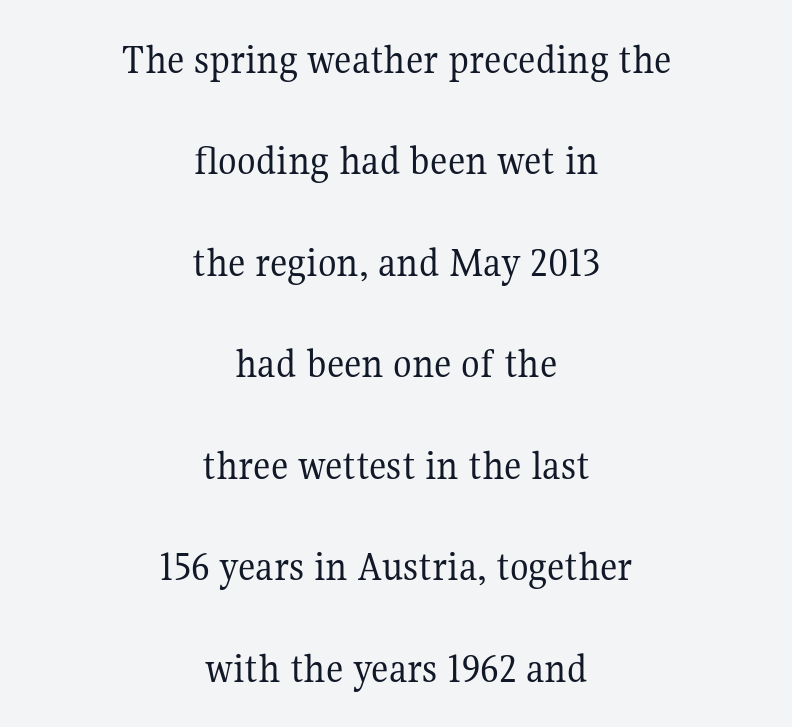
The image shows 43 px regular-weight serif type, upright; set centered, loose line spacing (2.36x), normal letter spacing, not underlined; medium stroke contrast and a medium x-height.
